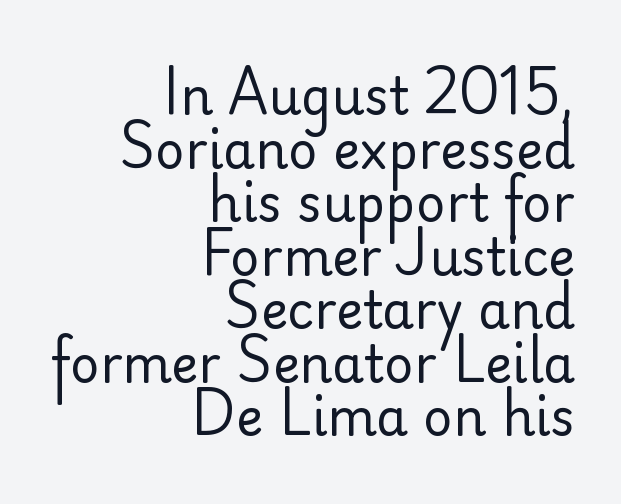
The image shows 51 px regular-weight sans-serif type, upright; set right-aligned, tight line spacing (1.05x), normal letter spacing, not underlined; low stroke contrast and a small x-height.
